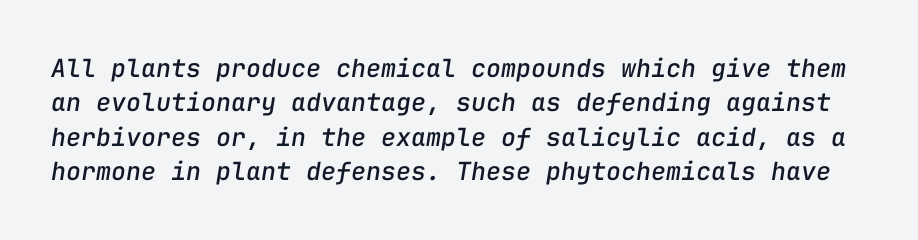
This rendering leaves character spacing at its baseline value. Italic: yes, the glyphs are oblique. Rule under the text: the space is simply empty. Does the leading feel generous? No, just average.
